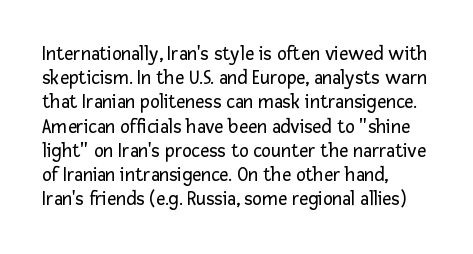
Q: Is the text bold? A: No.
Q: Is the text italic (slanted)? A: No, it is upright.
Q: Is the text underlined? A: No.
Q: How is the paragraph aligned? A: Left-aligned.
Q: Is the spacing between letters normal or unusually wide? A: Normal.
